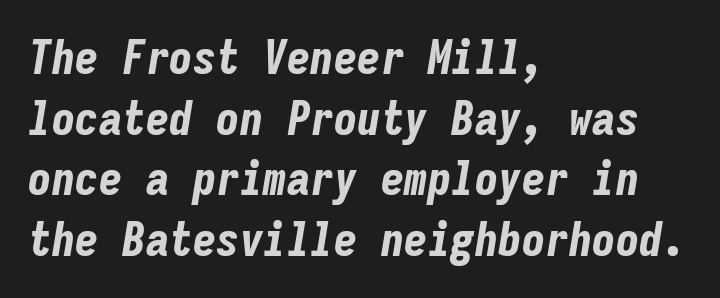
The image shows 47 px bold, condensed type, italic (leaning right), monospaced; set left-aligned, normal line spacing (1.29x), normal letter spacing, not underlined; low stroke contrast and a medium x-height.
